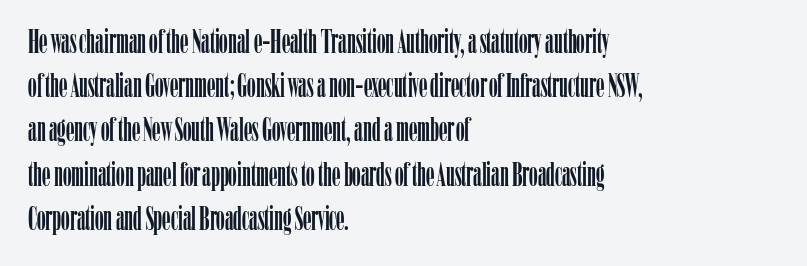
The image shows 34 px condensed serif type, upright; set left-aligned, normal line spacing (1.3x), normal letter spacing, not underlined; low stroke contrast and a medium x-height.
